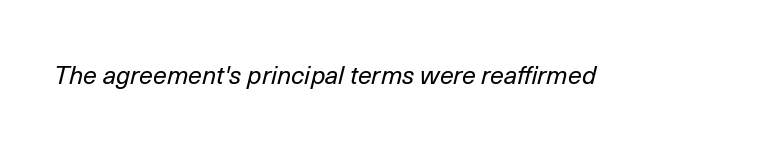
Q: Is the text bold? A: No.
Q: Is the text italic (slanted)? A: Yes, it leans right by about 14 degrees.
Q: Is the text underlined? A: No.
Q: Is the spacing between letters normal or unusually wide? A: Normal.
